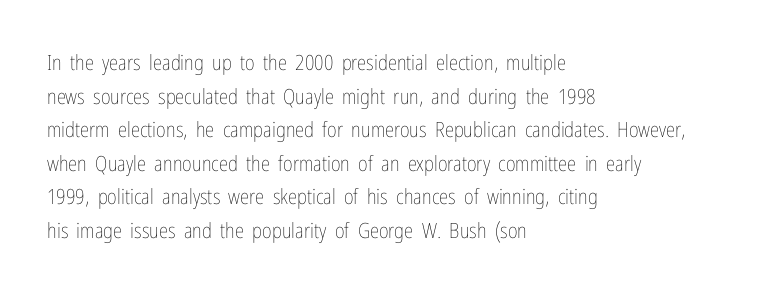
The image shows 21 px text type, upright; set left-aligned, normal line spacing (1.6x), normal letter spacing, not underlined.
